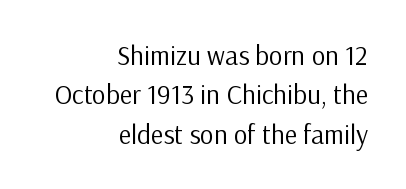
This sample keeps an unexceptional amount of space between lines. Descenders are the only things crossing below the line. Visually the block forms a straight wall on the right and a jagged coastline on the left. Inter-character spacing is left at the font's built-in metrics.
